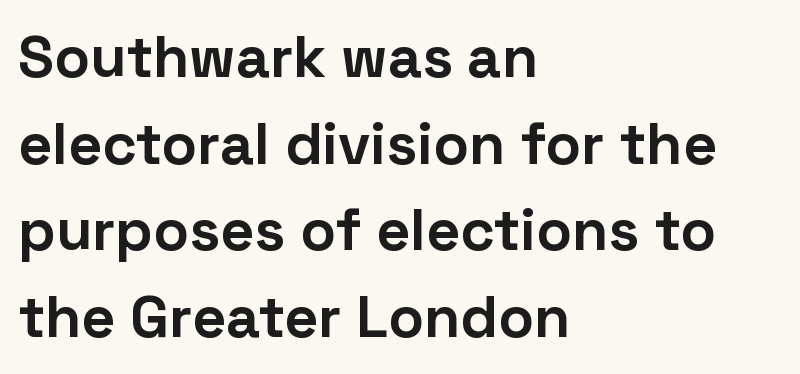
{"serif": "no", "italic": "no", "bold": "yes", "weight": "bold", "width": "normal", "stroke_contrast": "low", "x_height": "medium", "monospaced": "no", "underline": "no", "align": "left", "line_spacing": "normal", "line_spacing_ratio": 1.47, "letter_spacing": "normal", "letter_spacing_em": 0.0, "glyph_px": 59}
